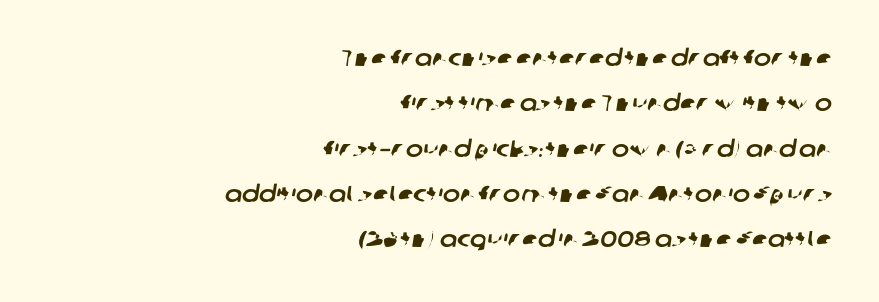
Nobody touched the tracking dial on this one. All the whitespace from short lines collects on the left. The rendering uses a large line-height, opening up the rows. Anything drawn beneath the words? Only blank space.
